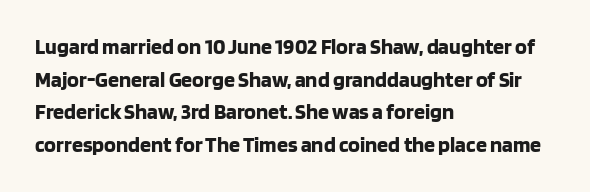
The letters stand straight up with perfectly vertical stems. Vertical spacing — default. Beneath every word, the page is bare. Typeset ragged right — the left edge is the straight one.
